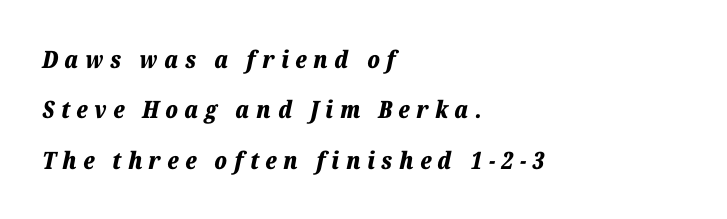
{"italic": "yes", "lean": "right", "slant_degrees": 12, "bold": "yes", "underline": "no", "align": "left", "line_spacing": "loose", "line_spacing_ratio": 2.1, "letter_spacing": "wide", "letter_spacing_em": 0.27, "glyph_px": 24}
